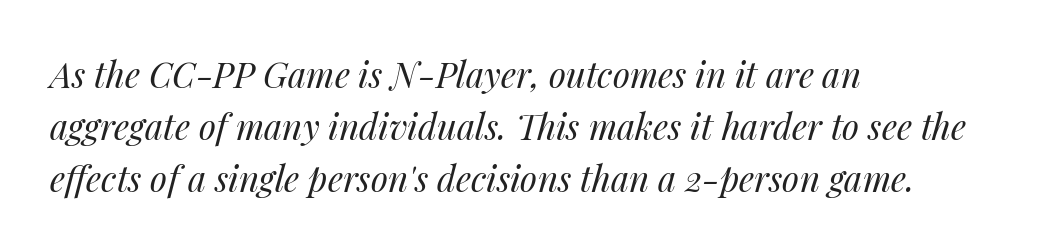
Rows of type keep a routine distance in the vertical direction. Glance below the letters and you will spot only blank space. Ink coverage per letter is moderate at most. What stands out about the letter spacing? Nothing — it is the standard amount.
